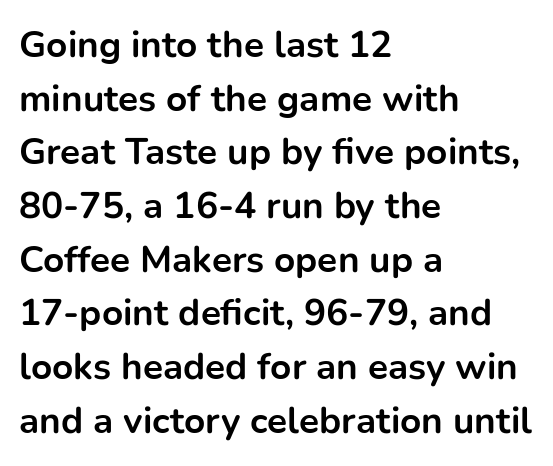
Q: Is the text bold? A: Yes.
Q: Is the text italic (slanted)? A: No, it is upright.
Q: Is the typeface a serif or a sans-serif typeface? A: Sans-serif.
Q: Is the text underlined? A: No.
Q: How is the paragraph aligned? A: Left-aligned.
Q: Is the spacing between letters normal or unusually wide? A: Normal.
Q: Is the spacing between lines tight, normal or loose? A: Normal.
Q: Width (condensed, normal, or wide)? A: Normal.
Q: Stroke contrast? A: Low.
Q: x-height? A: Medium.
Q: Monospaced? A: No.
